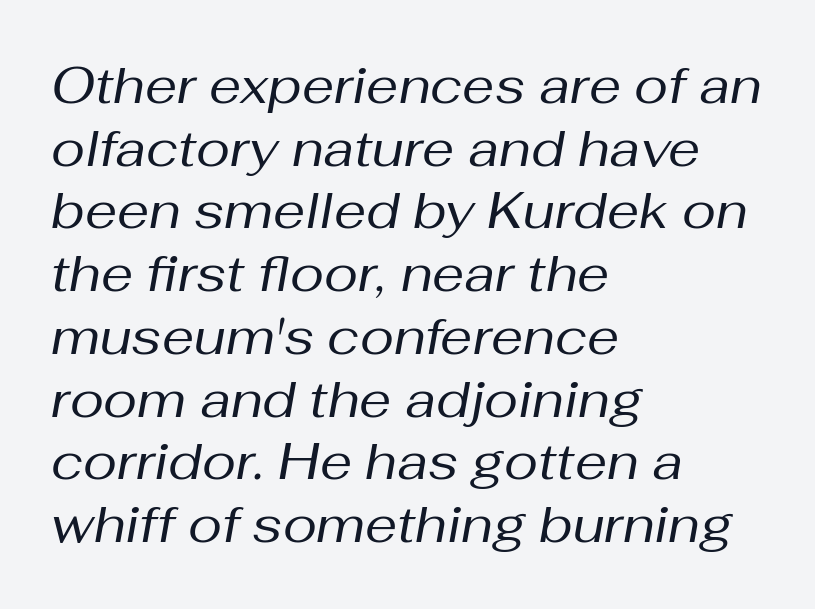
The image shows 51 px regular-weight type, italic (leaning right); set left-aligned, line spacing 1.23x, normal letter spacing, not underlined; medium stroke contrast and a medium x-height.
